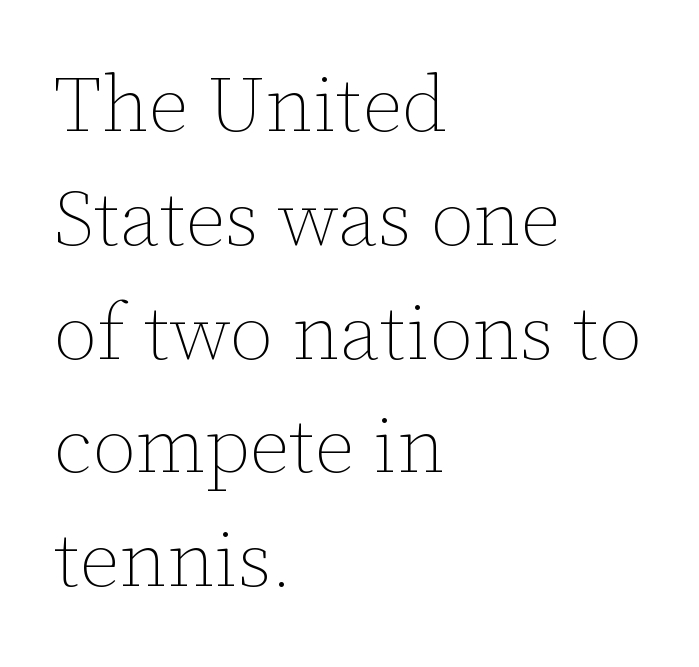
The image shows 79 px thin type, upright; set left-aligned, normal line spacing (1.44x), normal letter spacing, not underlined; low stroke contrast and a medium x-height.
